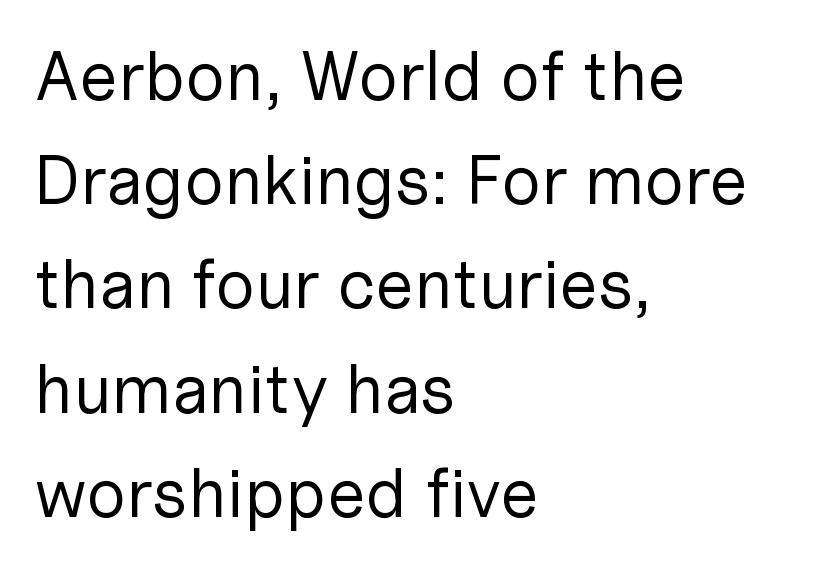
The image shows 69 px regular-weight sans-serif type, upright; set left-aligned, normal line spacing (1.51x), normal letter spacing, not underlined; low stroke contrast and a medium x-height.
